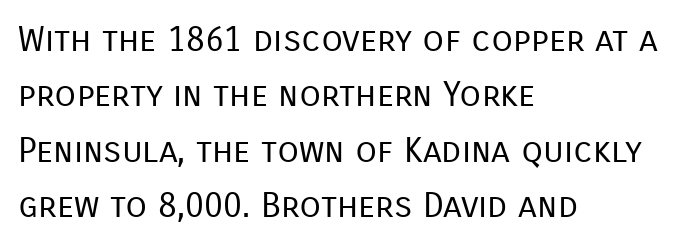
The image shows 35 px regular-weight sans-serif type, upright; set left-aligned, normal line spacing (1.58x), normal letter spacing, not underlined; low stroke contrast and a medium x-height.
